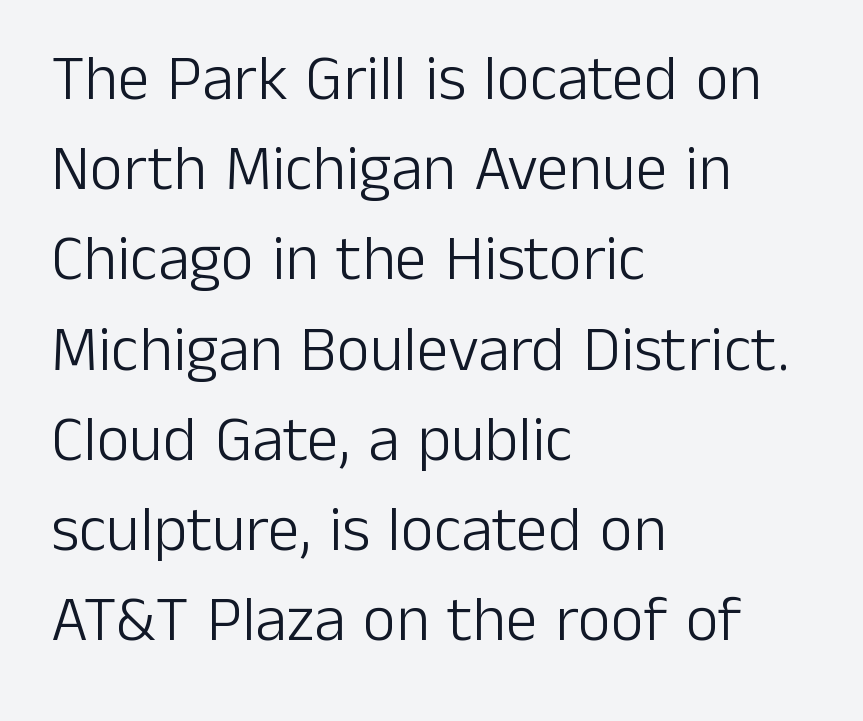
Italic? Not at all — the glyphs are vertical. Summary of vertical rhythm: regular, with standard interline spacing. The paragraph has a hard left edge and a soft right edge. Each letter keeps its own natural width here, so spacing adapts to shape. Observe the ordinary spacing: letters are neighbours, not strangers.
